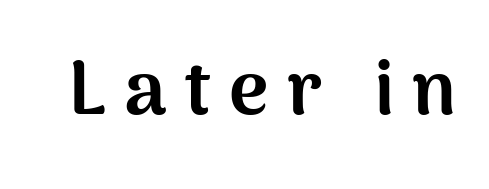
Q: Is the text bold? A: Yes.
Q: Is the text italic (slanted)? A: No, it is upright.
Q: Is the typeface a serif or a sans-serif typeface? A: Sans-serif.
Q: Is the text underlined? A: No.
Q: Is the spacing between letters normal or unusually wide? A: Unusually wide.
Q: Width (condensed, normal, or wide)? A: Normal.
Q: Stroke contrast? A: Medium.
Q: x-height? A: Medium.
Q: Monospaced? A: No.
